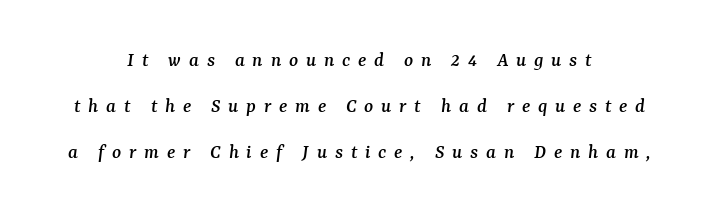
{"italic": "yes", "lean": "right", "slant_degrees": 7, "underline": "no", "align": "center", "line_spacing": "loose", "line_spacing_ratio": 2.2, "letter_spacing": "wide", "letter_spacing_em": 0.37, "glyph_px": 21}
